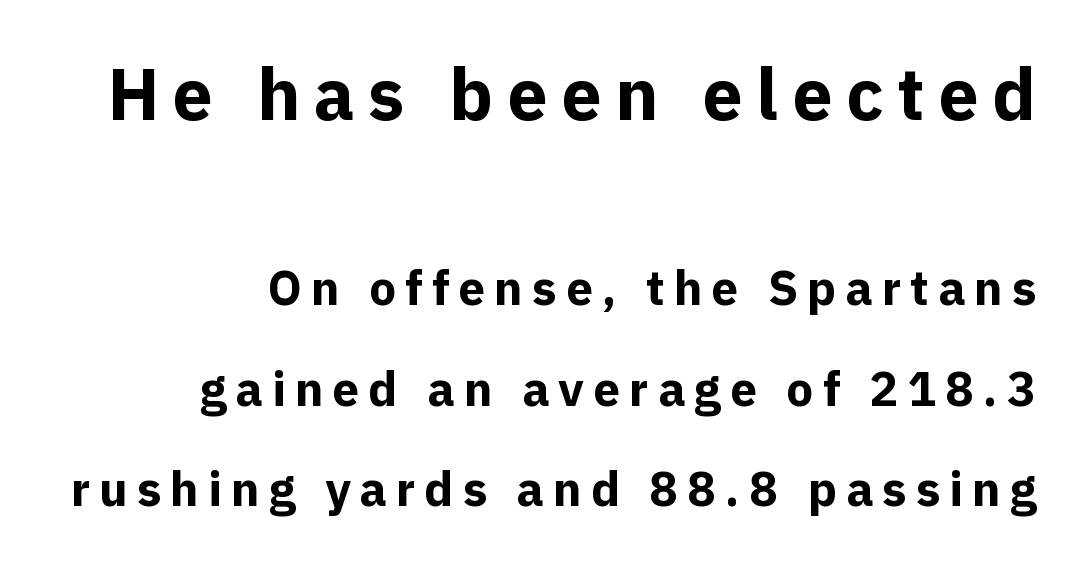
Q: Is the text bold? A: Yes.
Q: Is the text italic (slanted)? A: No, it is upright.
Q: Is the typeface a serif or a sans-serif typeface? A: Sans-serif.
Q: Is the text underlined? A: No.
Q: How is the paragraph aligned? A: Right-aligned.
Q: Is the spacing between lines tight, normal or loose? A: Loose.
Q: Which block of text is set in a larger size, the first (top) or the second (bottom)? A: The first (top) one.
Q: Width (condensed, normal, or wide)? A: Normal.
Q: x-height? A: Medium.
Q: Monospaced? A: No.
